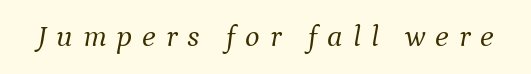
Q: Is the text bold? A: No.
Q: Is the text italic (slanted)? A: Yes, it leans right by about 9 degrees.
Q: Is the typeface a serif or a sans-serif typeface? A: Serif.
Q: Is the text underlined? A: No.
Q: Is the spacing between letters normal or unusually wide? A: Unusually wide.
Q: Width (condensed, normal, or wide)? A: Normal.
Q: Stroke contrast? A: Medium.
Q: x-height? A: Medium.
Q: Monospaced? A: No.
